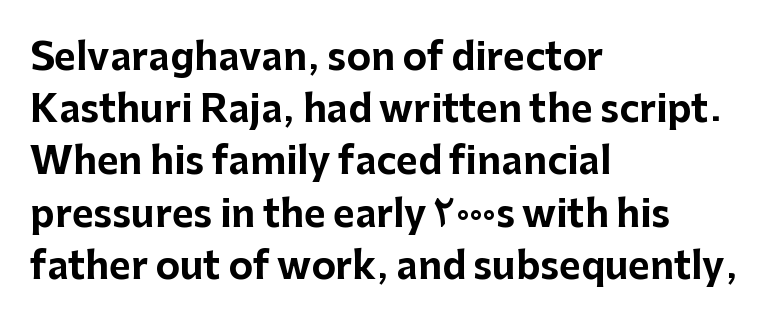
{"serif": "no", "italic": "no", "bold": "yes", "weight": "bold", "width": "normal", "stroke_contrast": "low", "x_height": "medium", "monospaced": "no", "underline": "no", "align": "left", "line_spacing": "normal", "line_spacing_ratio": 1.41, "letter_spacing": "normal", "letter_spacing_em": 0.0, "glyph_px": 37}
